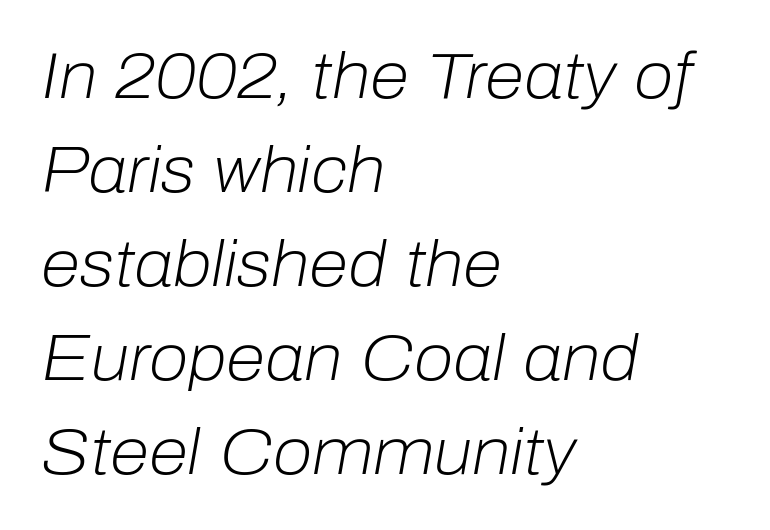
The image shows 64 px light type, italic (leaning right); set left-aligned, normal line spacing (1.47x), normal letter spacing, not underlined; low stroke contrast and a medium x-height.
